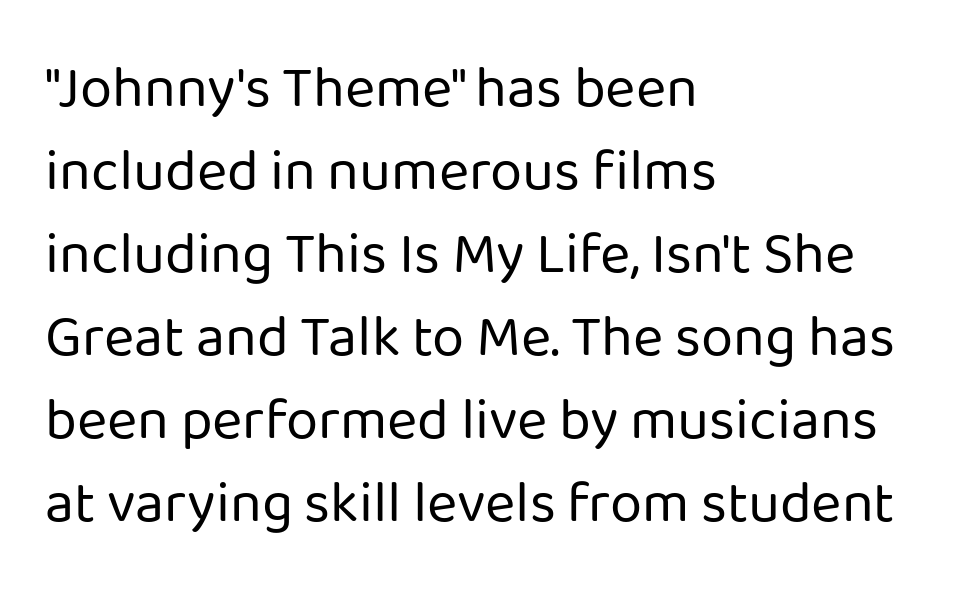
The image shows 58 px regular-weight sans-serif type, upright; set left-aligned, normal line spacing (1.43x), normal letter spacing, not underlined; low stroke contrast and a medium x-height.
